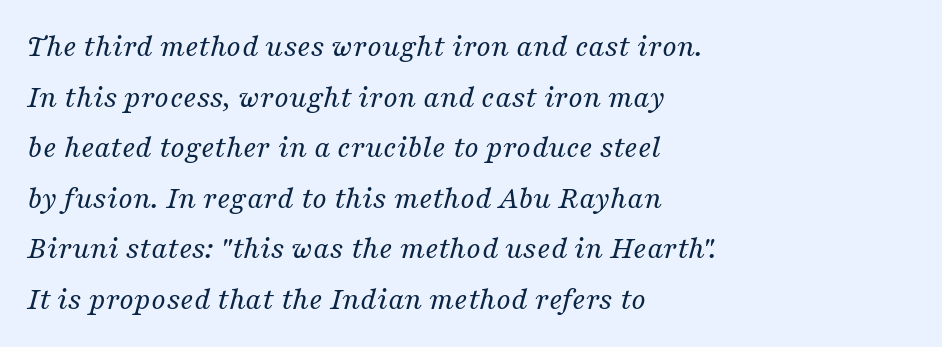
Q: Is the text bold? A: No.
Q: Is the text italic (slanted)? A: Yes, it leans right by about 16 degrees.
Q: Is the typeface a serif or a sans-serif typeface? A: Serif.
Q: Is the text underlined? A: No.
Q: How is the paragraph aligned? A: Left-aligned.
Q: Is the spacing between letters normal or unusually wide? A: Normal.
Q: Is the spacing between lines tight, normal or loose? A: Normal.
Q: Width (condensed, normal, or wide)? A: Normal.
Q: Stroke contrast? A: Medium.
Q: x-height? A: Medium.
Q: Monospaced? A: No.
